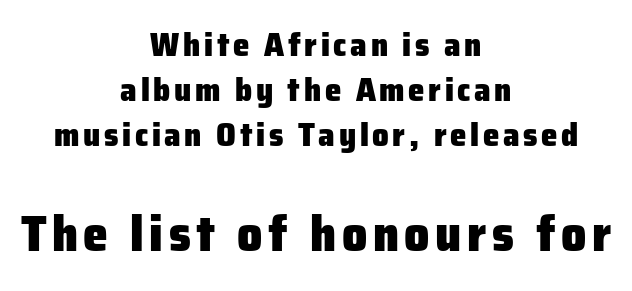
{"serif": "no", "italic": "no", "bold": "yes", "weight": "heavy", "width": "normal", "stroke_contrast": "low", "x_height": "medium", "monospaced": "no", "underline": "no", "align": "center", "line_spacing": "normal", "line_spacing_ratio": 1.37, "larger_block": "second", "size_ratio": 1.52, "glyph_px": 50}
